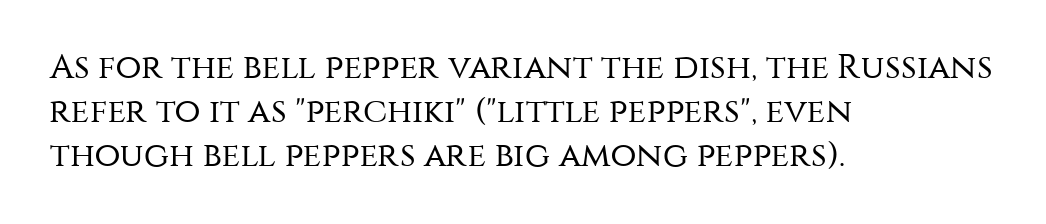
Q: Is the text bold? A: No.
Q: Is the text italic (slanted)? A: No, it is upright.
Q: Is the typeface a serif or a sans-serif typeface? A: Sans-serif.
Q: Is the text underlined? A: No.
Q: How is the paragraph aligned? A: Left-aligned.
Q: Is the spacing between letters normal or unusually wide? A: Normal.
Q: Is the spacing between lines tight, normal or loose? A: Normal.
Q: Width (condensed, normal, or wide)? A: Normal.
Q: Stroke contrast? A: Medium.
Q: x-height? A: Large.
Q: Monospaced? A: No.
